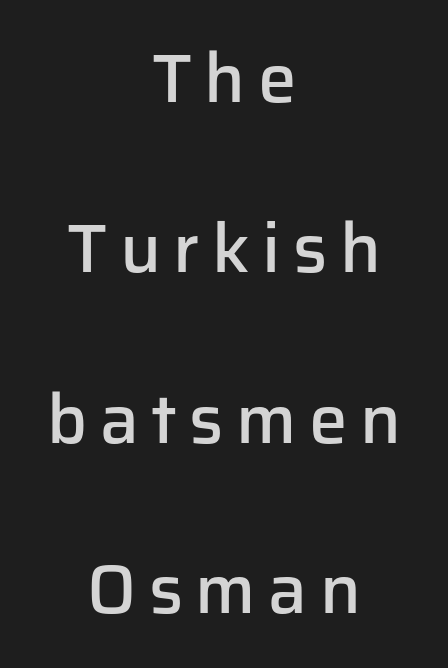
Italic: no, the glyphs are upright roman. I'd call this a sans setting — the letters go barefoot. Quick note: underline off. Compared with an ordinary text face, these strokes are moderately heavier — a semibold.
